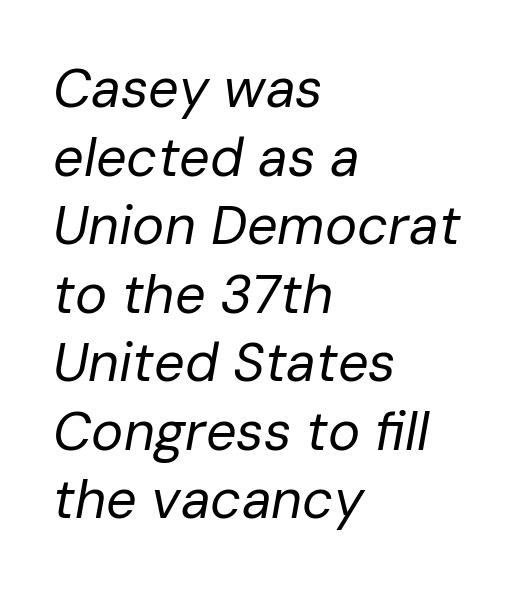
The whole block is typeset with a tilt. Think of a printed novel: that variable character pitch is what you see here. The passage shown has conventional tracking throughout. The passage shown is not bold in any degree. No word sits above an underline. The passage is arranged the way most books set body copy — flush left.
